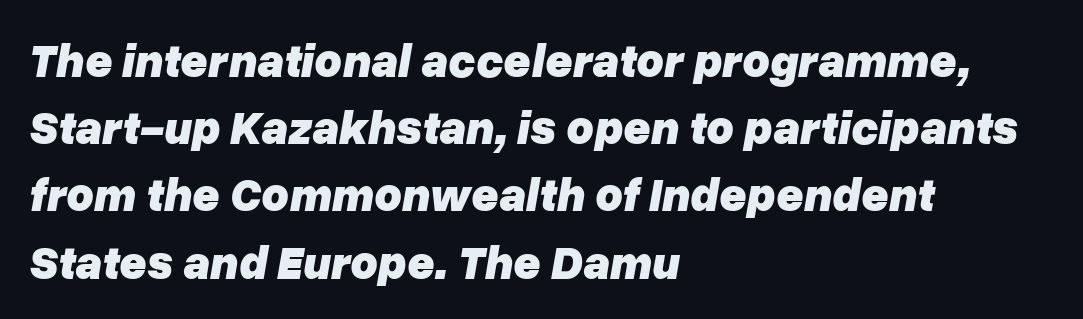
The image shows 47 px heavy type, italic (leaning right); set left-aligned, normal line spacing (1.43x), normal letter spacing, not underlined; low stroke contrast and a medium x-height.
